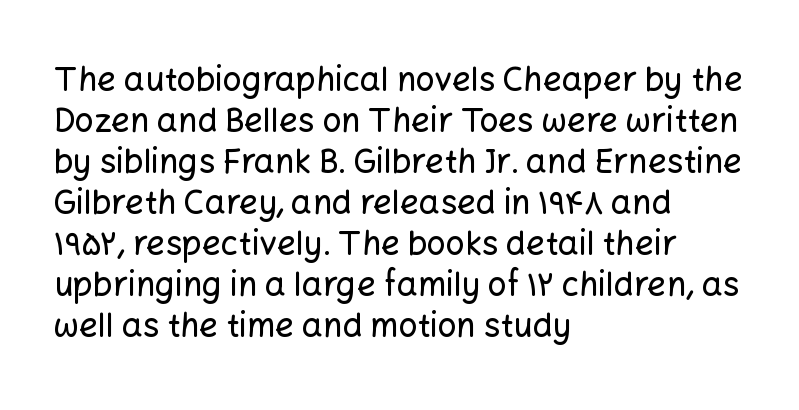
The image shows 33 px sans-serif type, upright; set left-aligned, line spacing 1.24x, normal letter spacing, not underlined; low stroke contrast and a medium x-height.
